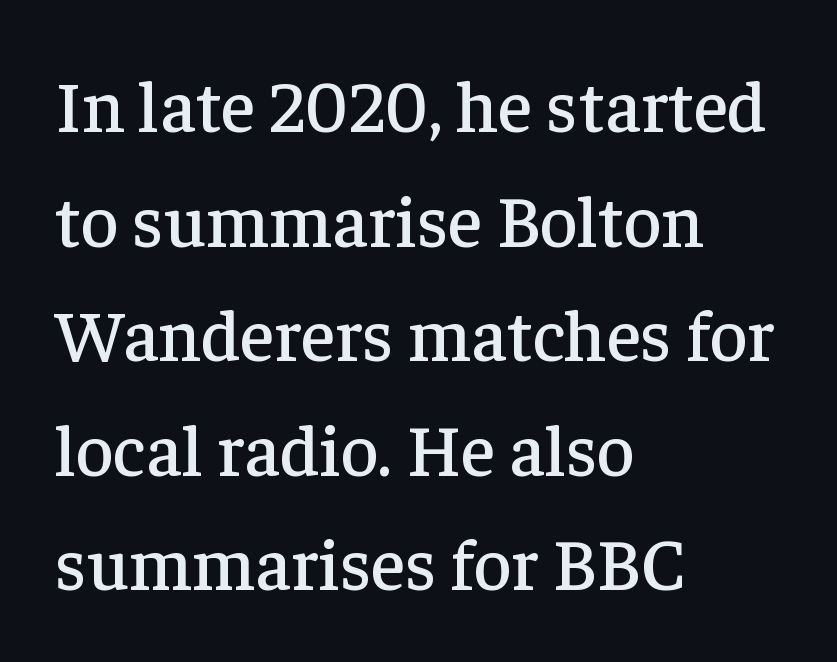
Q: Is the text italic (slanted)? A: No, it is upright.
Q: Is the typeface a serif or a sans-serif typeface? A: Serif.
Q: Is the text underlined? A: No.
Q: How is the paragraph aligned? A: Left-aligned.
Q: Is the spacing between letters normal or unusually wide? A: Normal.
Q: Is the spacing between lines tight, normal or loose? A: Normal.
Q: Width (condensed, normal, or wide)? A: Normal.
Q: Stroke contrast? A: Low.
Q: x-height? A: Medium.
Q: Monospaced? A: No.
